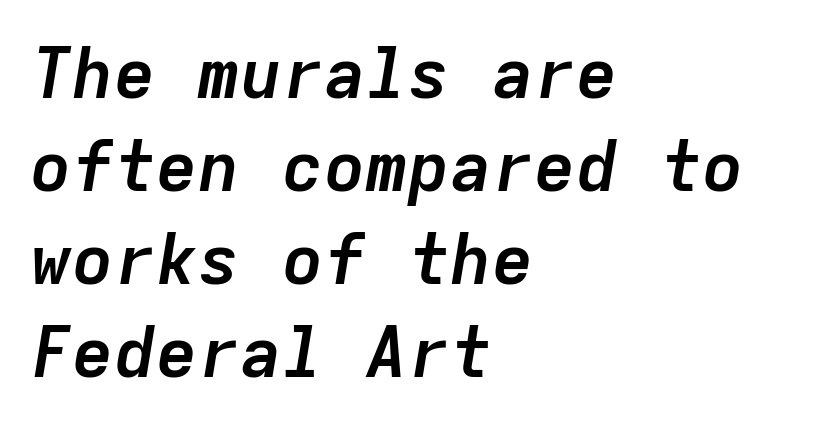
{"italic": "yes", "lean": "right", "slant_degrees": 9, "bold": "yes", "weight": "semibold", "width": "normal", "stroke_contrast": "low", "x_height": "medium", "monospaced": "yes", "underline": "no", "align": "left", "line_spacing": "normal", "line_spacing_ratio": 1.33, "letter_spacing": "normal", "letter_spacing_em": 0.0, "glyph_px": 70}
